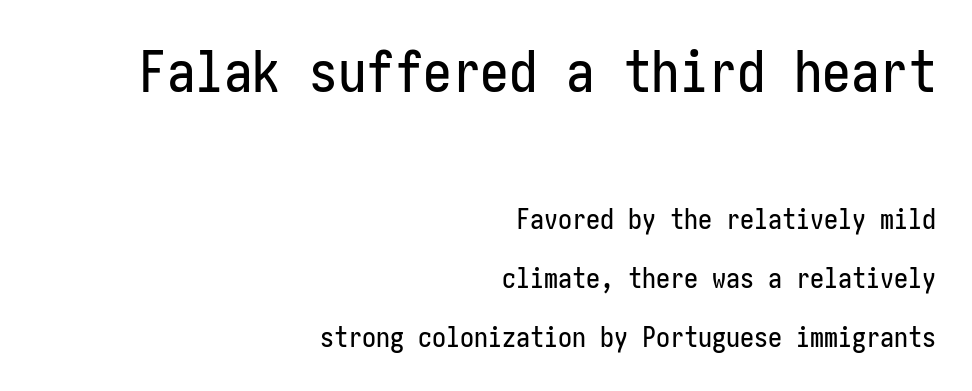
Q: Is the text italic (slanted)? A: No, it is upright.
Q: Is the typeface a serif or a sans-serif typeface? A: Sans-serif.
Q: Is the text underlined? A: No.
Q: How is the paragraph aligned? A: Right-aligned.
Q: Is the spacing between letters normal or unusually wide? A: Normal.
Q: Is the spacing between lines tight, normal or loose? A: Loose.
Q: Which block of text is set in a larger size, the first (top) or the second (bottom)? A: The first (top) one.
Q: Width (condensed, normal, or wide)? A: Condensed.
Q: Stroke contrast? A: Low.
Q: x-height? A: Medium.
